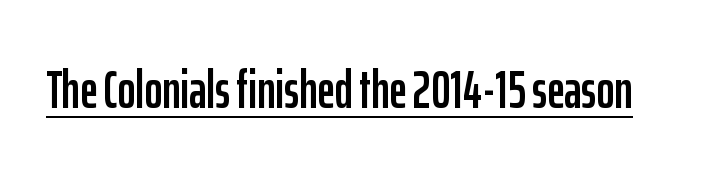
Q: Is the text italic (slanted)? A: No, it is upright.
Q: Is the typeface a serif or a sans-serif typeface? A: Sans-serif.
Q: Is the text underlined? A: Yes.
Q: Is the spacing between letters normal or unusually wide? A: Normal.
Q: Width (condensed, normal, or wide)? A: Condensed.
Q: Stroke contrast? A: Low.
Q: x-height? A: Medium.
Q: Monospaced? A: No.
